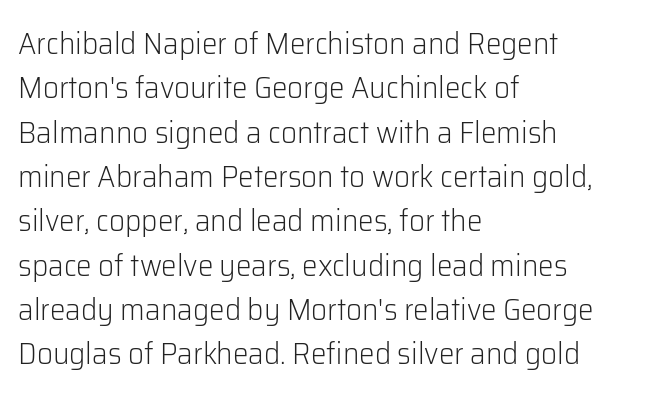
The image shows 31 px light sans-serif type, upright; set left-aligned, normal line spacing (1.43x), normal letter spacing, not underlined; low stroke contrast and a medium x-height.
